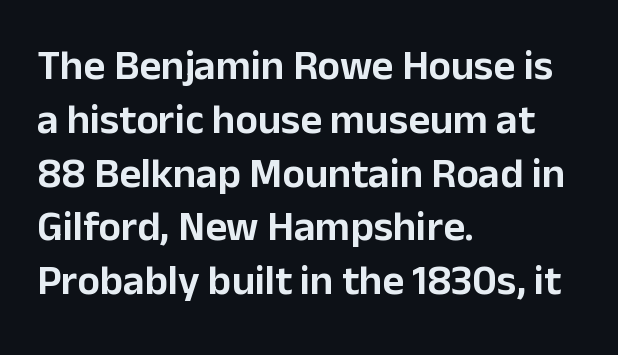
The image shows 42 px sans-serif type, upright; set left-aligned, normal line spacing (1.28x), normal letter spacing, not underlined; low stroke contrast and a medium x-height.
